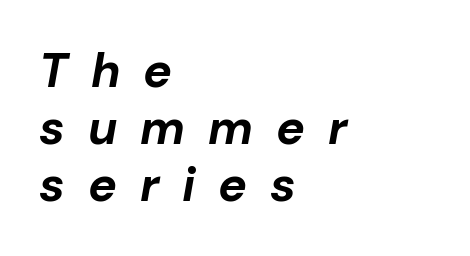
Each line starts at the same left margin while the right side varies. Descenders are the only things crossing below the line. Caption: bold face, heavy strokes. Proportional: the letters do not fall into vertical columns.
